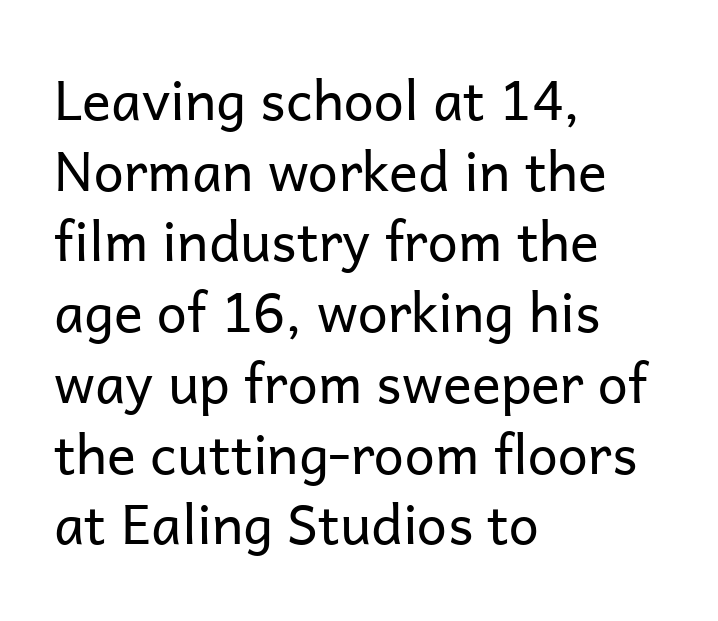
These lines are rendered in a variable-pitch font. A typesetter would mark this as roman, not italic. Letter spacing: default. Rows of type keep a routine distance in the vertical direction. Descenders are the only things crossing below the line. This reads as an unemphasized weight, regular at the heaviest.
